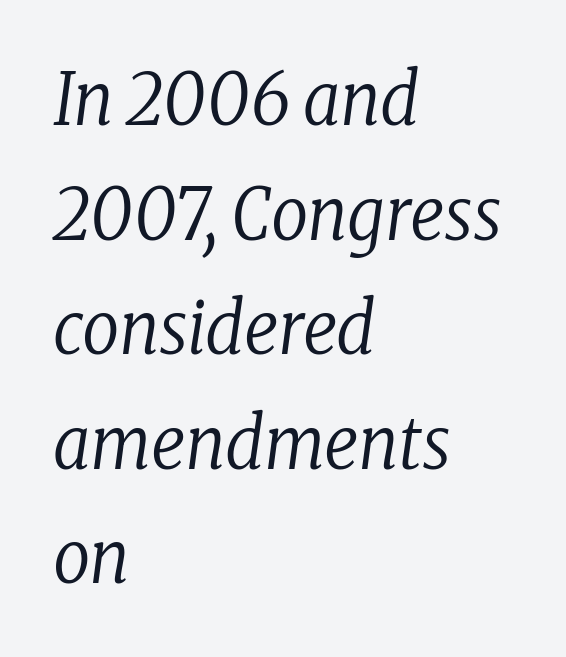
The font is comparable to plain body text, perhaps lighter. How would I describe the line gaps? Plain and ordinary. The rendering applies a slant to the glyphs. Are there feet on the stems? There are — it's a serif. The strip under each line holds only bare page.
